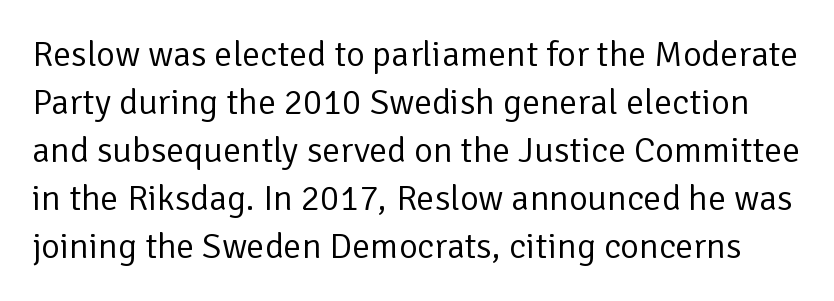
Q: Is the text bold? A: No.
Q: Is the text italic (slanted)? A: No, it is upright.
Q: Is the typeface a serif or a sans-serif typeface? A: Sans-serif.
Q: Is the text underlined? A: No.
Q: Is the spacing between letters normal or unusually wide? A: Normal.
Q: Is the spacing between lines tight, normal or loose? A: Normal.
Q: Width (condensed, normal, or wide)? A: Normal.
Q: Stroke contrast? A: Low.
Q: x-height? A: Medium.
Q: Monospaced? A: No.
